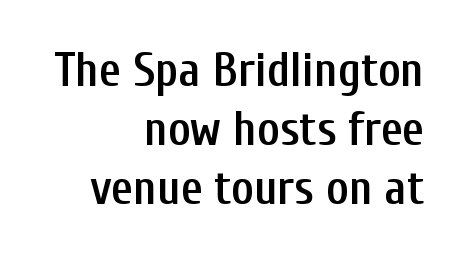
Character widths vary here, with narrow letters taking less room than wide ones. The paragraph shown leans on its right margin. The glyphs are unaccompanied by any horizontal stroke below them. Each word holds together tightly as a unit, with standard inter-letter gaps.
